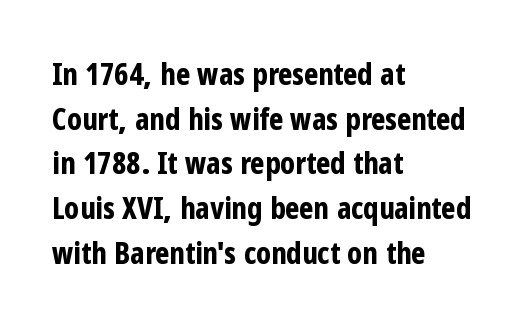
Q: Is the text bold? A: Yes.
Q: Is the text italic (slanted)? A: No, it is upright.
Q: Is the typeface a serif or a sans-serif typeface? A: Sans-serif.
Q: Is the text underlined? A: No.
Q: How is the paragraph aligned? A: Left-aligned.
Q: Is the spacing between letters normal or unusually wide? A: Normal.
Q: Is the spacing between lines tight, normal or loose? A: Normal.
Q: Width (condensed, normal, or wide)? A: Condensed.
Q: Stroke contrast? A: Low.
Q: x-height? A: Medium.
Q: Monospaced? A: No.
